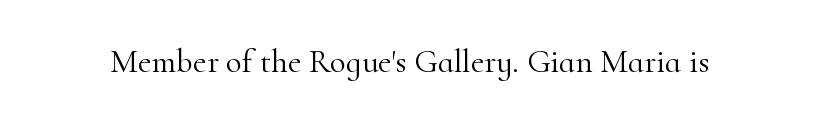
The image shows 33 px light serif type, upright; set normal letter spacing, not underlined; high stroke contrast and a small x-height.
